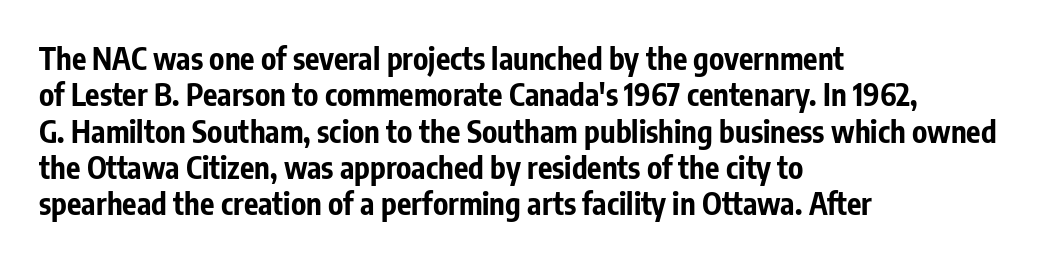
{"serif": "no", "italic": "no", "bold": "yes", "weight": "bold", "width": "condensed", "stroke_contrast": "low", "x_height": "medium", "monospaced": "no", "underline": "no", "align": "left", "line_spacing_ratio": 1.21, "letter_spacing": "normal", "letter_spacing_em": 0.0, "glyph_px": 30}
